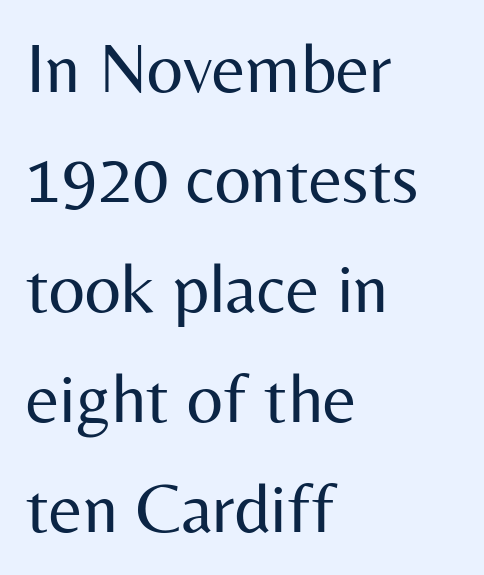
{"serif": "no", "italic": "no", "bold": "no", "weight": "regular", "width": "normal", "stroke_contrast": "medium", "x_height": "medium", "monospaced": "no", "underline": "no", "align": "left", "line_spacing": "normal", "line_spacing_ratio": 1.55, "letter_spacing": "normal", "letter_spacing_em": 0.0, "glyph_px": 71}
